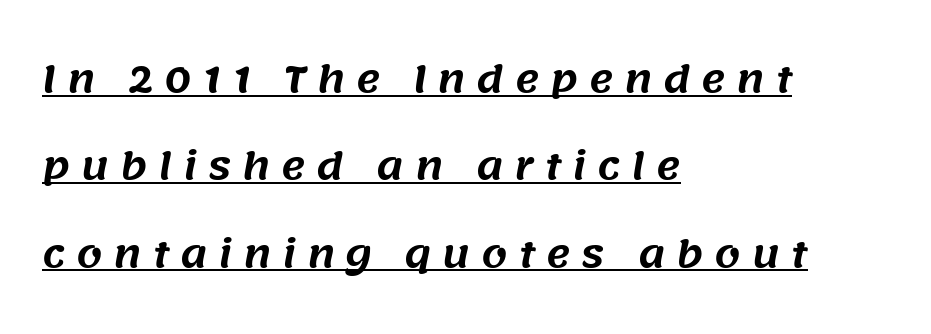
{"serif": "no", "width": "normal", "stroke_contrast": "medium", "x_height": "large", "monospaced": "no", "underline": "yes", "align": "left", "line_spacing": "loose", "line_spacing_ratio": 2.36, "letter_spacing": "wide", "letter_spacing_em": 0.29, "glyph_px": 37}
